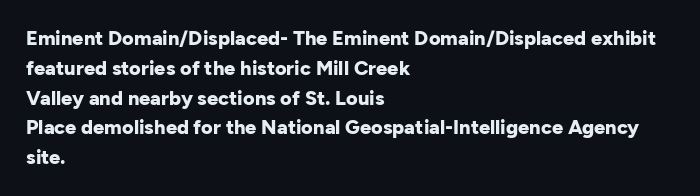
The image shows 20 px bold type, upright; set left-aligned, normal line spacing (1.49x), normal letter spacing, not underlined.
